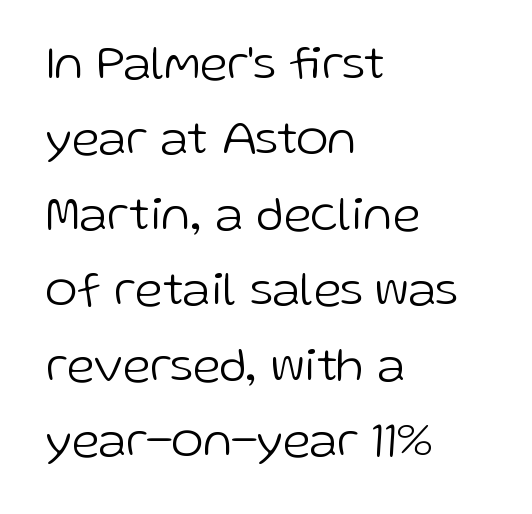
{"serif": "no", "italic": "no", "bold": "no", "weight": "light", "width": "normal", "stroke_contrast": "low", "x_height": "medium", "monospaced": "no", "underline": "no", "align": "left", "line_spacing": "normal", "line_spacing_ratio": 1.54, "letter_spacing": "normal", "letter_spacing_em": 0.0, "glyph_px": 49}
